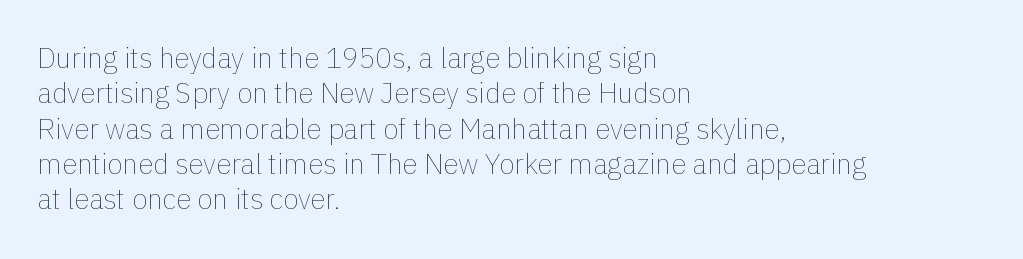
Quick note: interline space is typical. The type sits square on the baseline with zero lean. The characters are drawn with everyday or finer stroke widths. Unmarked baselines from the first word to the last.
